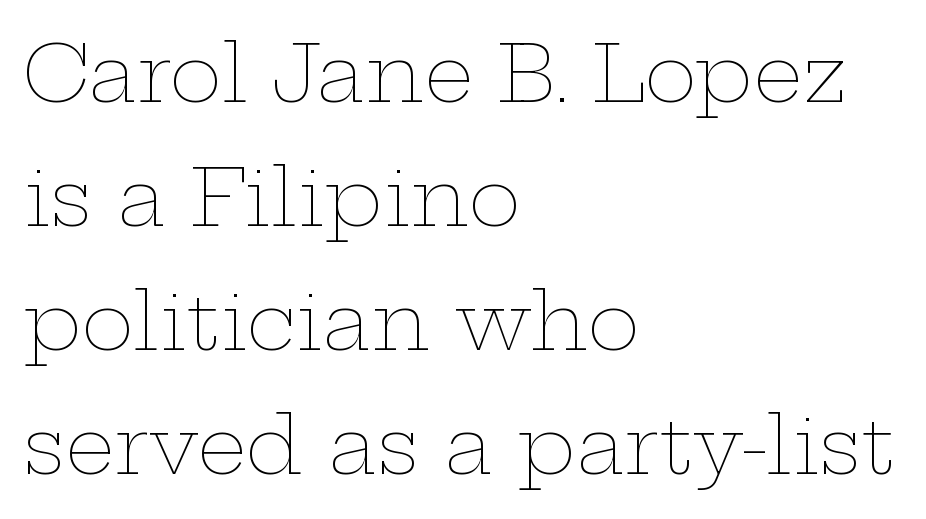
{"italic": "no", "bold": "no", "weight": "thin", "width": "wide", "stroke_contrast": "low", "x_height": "medium", "monospaced": "no", "underline": "no", "align": "left", "line_spacing": "normal", "line_spacing_ratio": 1.57, "letter_spacing": "normal", "letter_spacing_em": 0.0, "glyph_px": 79}
